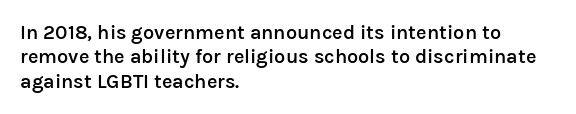
A typesetter would mark this as roman, not italic. Standard letterfit; no display-style spreading of the glyphs. This is the in-between weight designers call semibold or demi. The rendering anchors every line to the left-hand side. The area under the type is left untouched.
